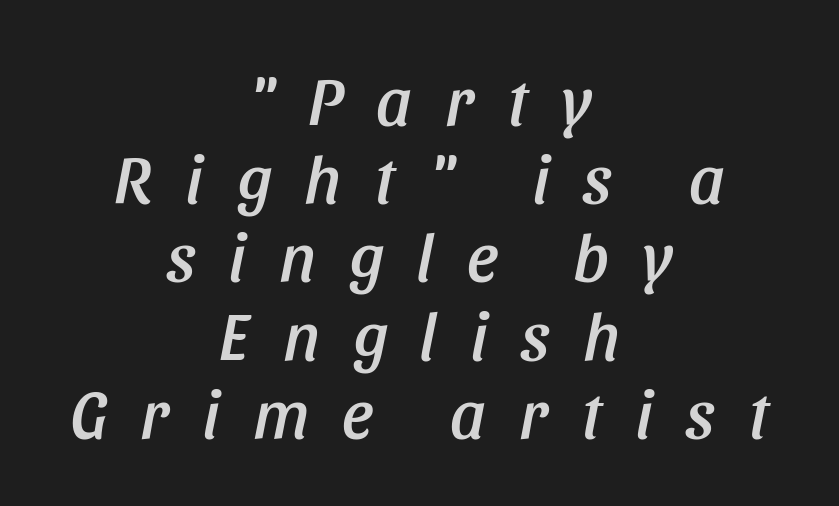
The letters advance in unequal steps, a hallmark of proportional type. Characters follow at a spacing far wider than the type designer built in. Looking at the ascenders, they clearly lean. Rows of type sit shoulder to shoulder in the vertical direction.
